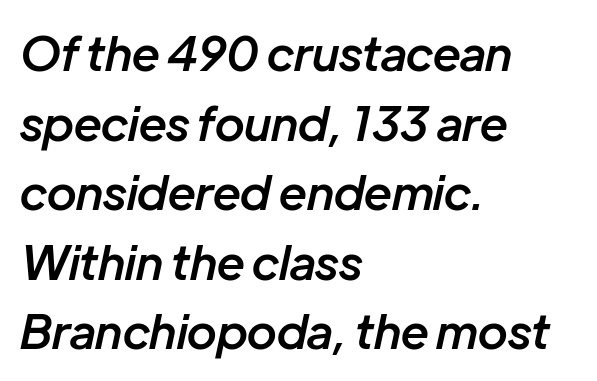
The image shows 47 px semibold type, italic (leaning right); set left-aligned, normal line spacing (1.48x), normal letter spacing, not underlined; low stroke contrast and a medium x-height.
